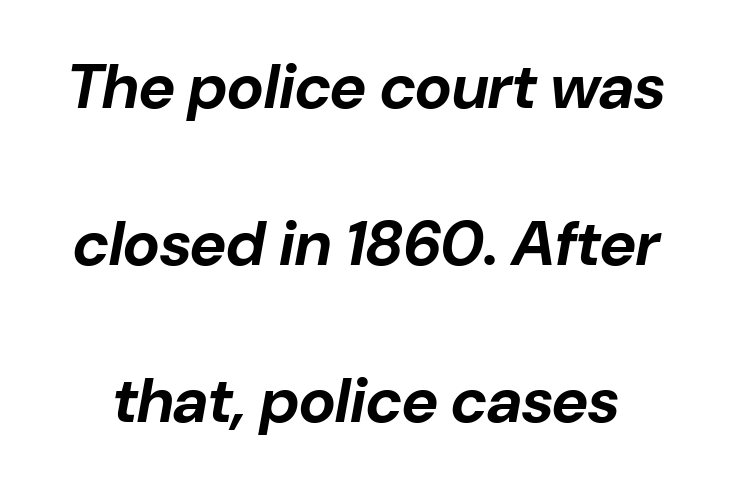
The image shows 63 px bold type, italic (leaning right); set loose line spacing (2.49x), normal letter spacing, not underlined; low stroke contrast and a medium x-height.
